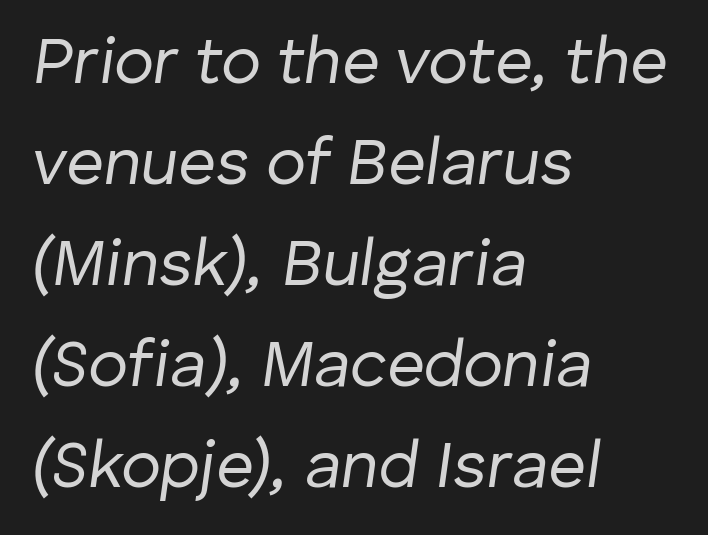
{"italic": "yes", "lean": "right", "slant_degrees": 8, "bold": "no", "weight": "regular", "width": "normal", "stroke_contrast": "low", "x_height": "medium", "monospaced": "no", "underline": "no", "align": "left", "line_spacing": "normal", "line_spacing_ratio": 1.53, "letter_spacing": "normal", "letter_spacing_em": 0.0, "glyph_px": 66}
